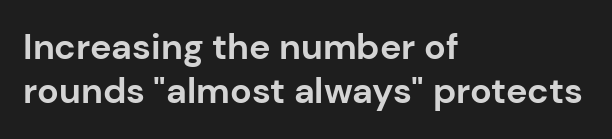
The image shows 36 px bold sans-serif type, upright; set left-aligned, line spacing 1.23x, normal letter spacing, not underlined; low stroke contrast and a medium x-height.
